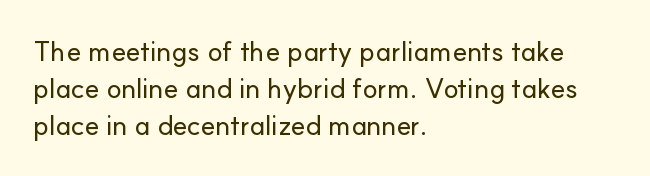
{"serif": "no", "italic": "no", "width": "normal", "stroke_contrast": "low", "x_height": "small", "monospaced": "no", "underline": "no", "align": "left", "line_spacing": "normal", "line_spacing_ratio": 1.32, "letter_spacing": "normal", "letter_spacing_em": 0.0, "glyph_px": 28}
